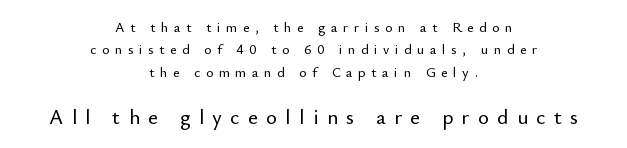
The image shows 21 px text type, upright; set centered, normal line spacing (1.59x), unusually wide letter spacing (+0.4 em), not underlined; the second (bottom) block is 1.5x larger.
